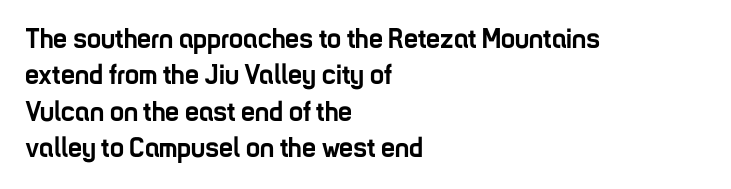
Q: Is the text bold? A: Yes.
Q: Is the text italic (slanted)? A: No, it is upright.
Q: Is the typeface a serif or a sans-serif typeface? A: Sans-serif.
Q: Is the text underlined? A: No.
Q: How is the paragraph aligned? A: Left-aligned.
Q: Is the spacing between letters normal or unusually wide? A: Normal.
Q: Is the spacing between lines tight, normal or loose? A: Normal.
Q: Width (condensed, normal, or wide)? A: Condensed.
Q: Stroke contrast? A: Low.
Q: x-height? A: Medium.
Q: Monospaced? A: No.
